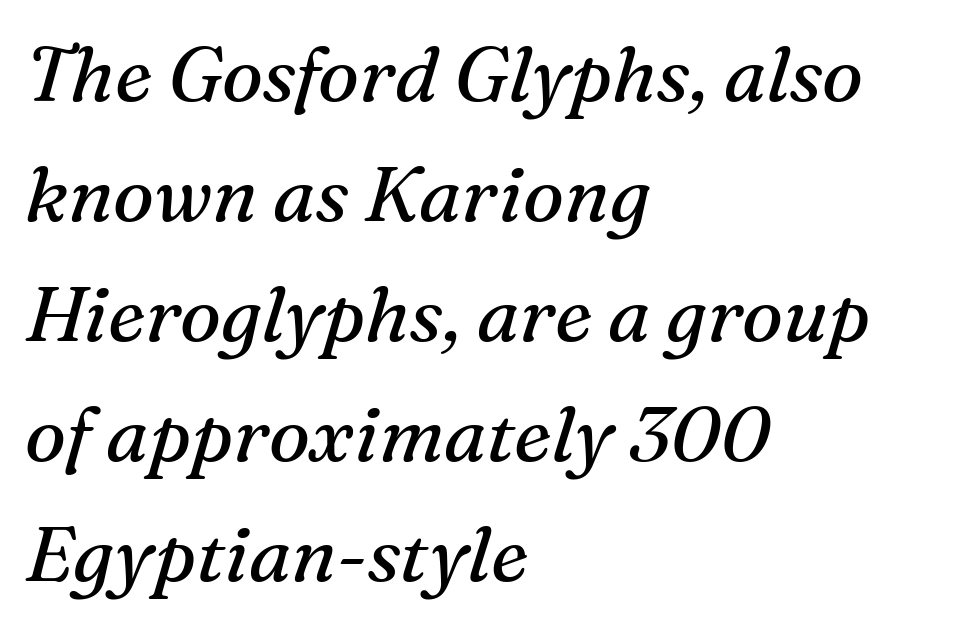
Descender tails drop into unmarked territory. This is not heavy type; no bold has been used. Each word holds together tightly as a unit, with standard inter-letter gaps. Notice how the stems are inclined rather than vertical — that's the hallmark of italics. This sample has the flowing, uneven cadence of proportional lettering.
